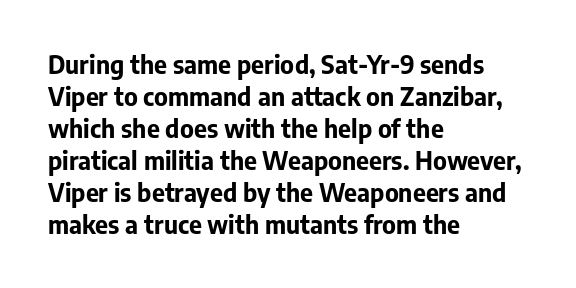
The image shows 25 px bold type, upright; set left-aligned, normal line spacing (1.28x), normal letter spacing, not underlined.
